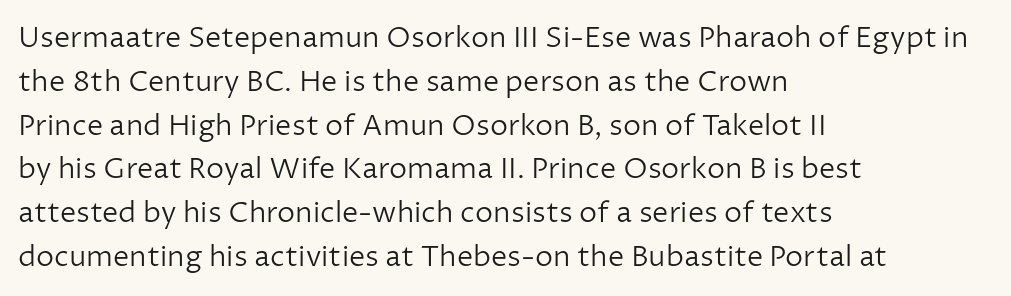
The image shows 29 px light sans-serif type, upright; set left-aligned, normal line spacing (1.51x), normal letter spacing, not underlined; low stroke contrast and a medium x-height.
